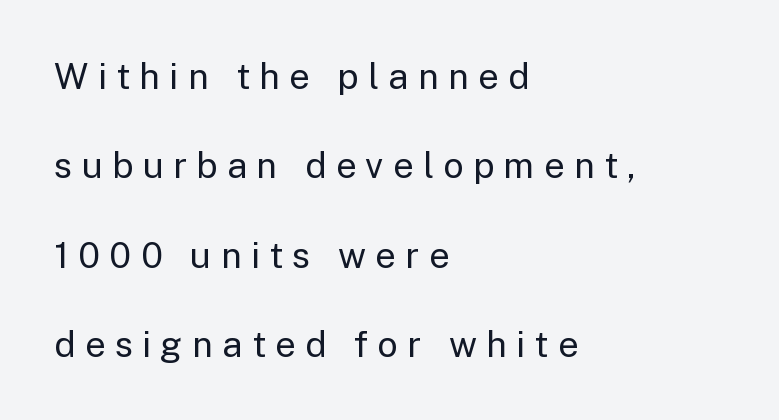
The image shows 36 px regular-weight sans-serif type, upright; set left-aligned, loose line spacing (2.48x), unusually wide letter spacing (+0.26 em), not underlined; low stroke contrast and a medium x-height.
